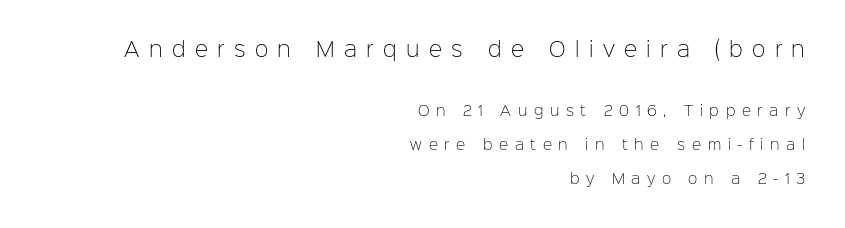
{"italic": "no", "bold": "no", "underline": "no", "align": "right", "line_spacing": "loose", "line_spacing_ratio": 2.42, "letter_spacing": "wide", "letter_spacing_em": 0.47, "larger_block": "first", "size_ratio": 1.43, "glyph_px": 20}
